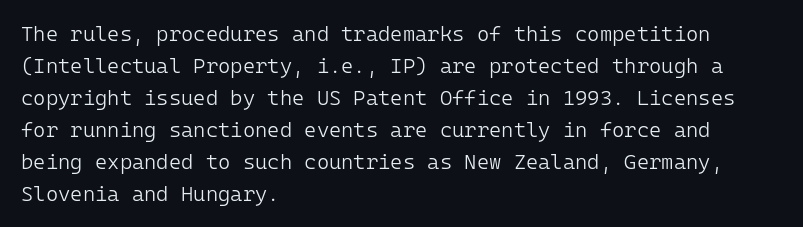
The image shows 21 px text type, upright; set left-aligned, normal line spacing (1.52x), normal letter spacing, not underlined.
